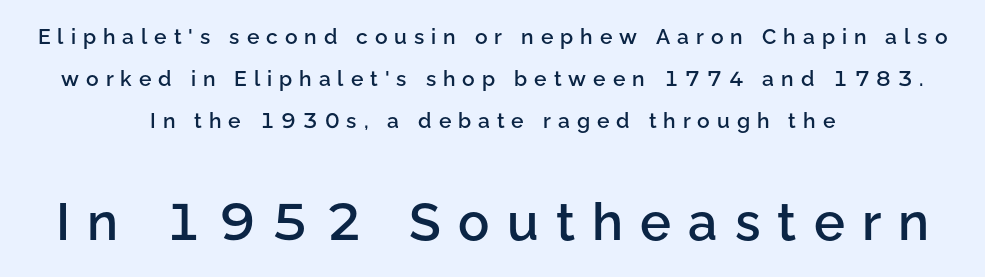
Think of a printed novel: that variable character pitch is what you see here. Loose tracking; the words dissolve into strings of separated letters. Does the leading feel generous? Absolutely, it's lavish. This rendering employs a face without finishing strokes, i.e., a sans-serif.
